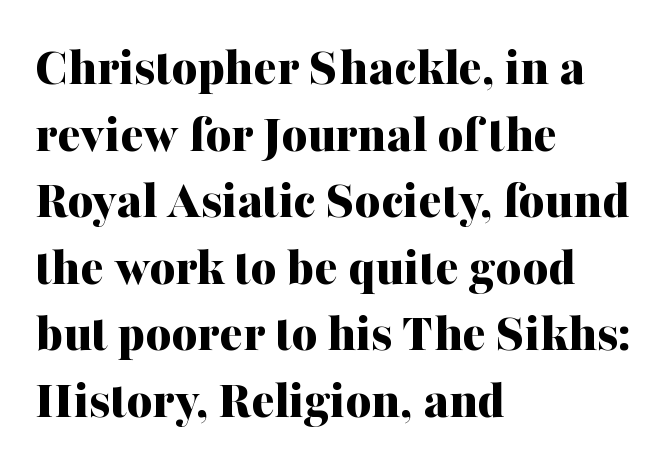
The typography opts for an upright posture over an oblique one. Descenders hang freely into open space. Each letter keeps its own natural width here, so spacing adapts to shape. A dark, heavy texture on the line: the type is bold. All the whitespace from short lines collects on the right. Regarding serifs, this sample has them.
